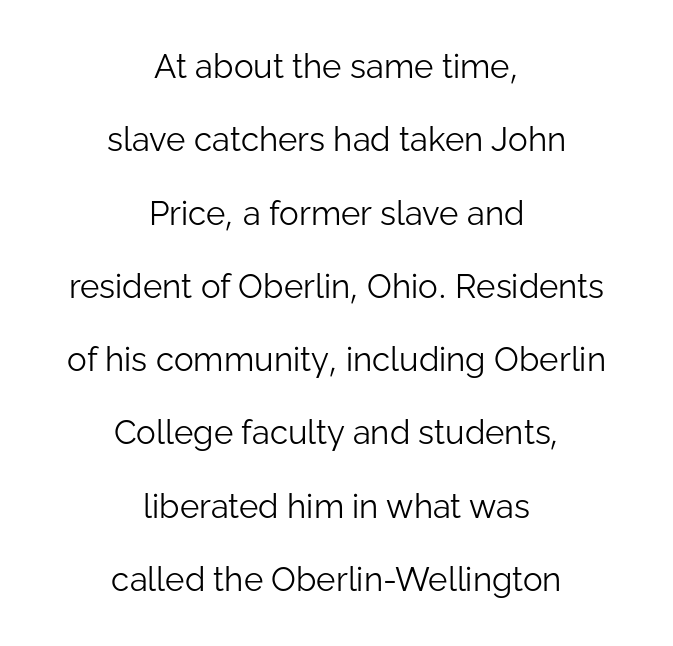
Q: Is the text bold? A: No.
Q: Is the text italic (slanted)? A: No, it is upright.
Q: Is the typeface a serif or a sans-serif typeface? A: Sans-serif.
Q: Is the text underlined? A: No.
Q: How is the paragraph aligned? A: Centered.
Q: Is the spacing between letters normal or unusually wide? A: Normal.
Q: Is the spacing between lines tight, normal or loose? A: Loose.
Q: Width (condensed, normal, or wide)? A: Normal.
Q: Stroke contrast? A: Low.
Q: x-height? A: Medium.
Q: Monospaced? A: No.
